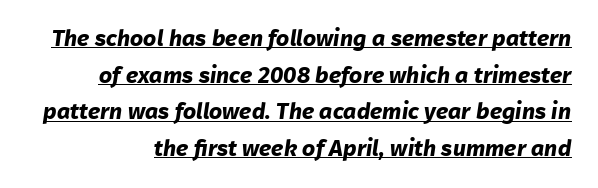
The strokes are fattened all the way to bold. Like a heading marked for emphasis, these lines bear an underscore. These lines stack with their right ends in a neat column. The lines sit at an ordinary, default distance from one another. There is no visible air inserted between adjacent glyphs.
